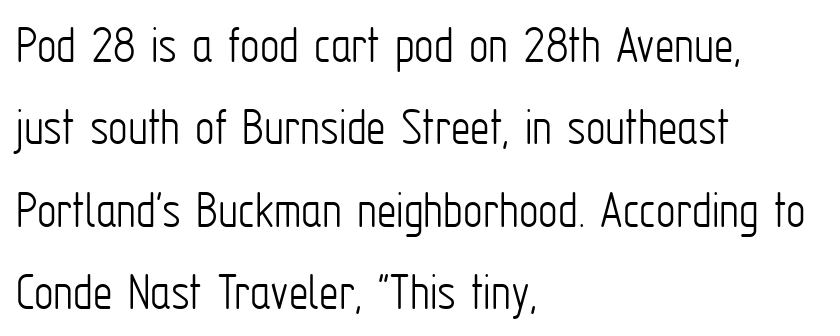
Think standard paragraph weight, or any step lighter than that. The font's upright variant was chosen for this text. Default kerning and tracking; the words read as compact shapes. One glance says typical: line gaps are just what's usual. Grotesque or geometric, the face here clearly has no serifs.
